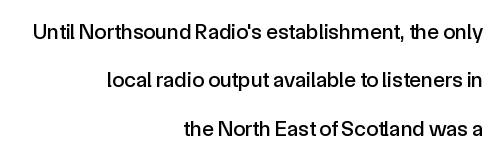
The image shows 22 px text type, upright; set right-aligned, loose line spacing (2.2x), normal letter spacing, not underlined.
